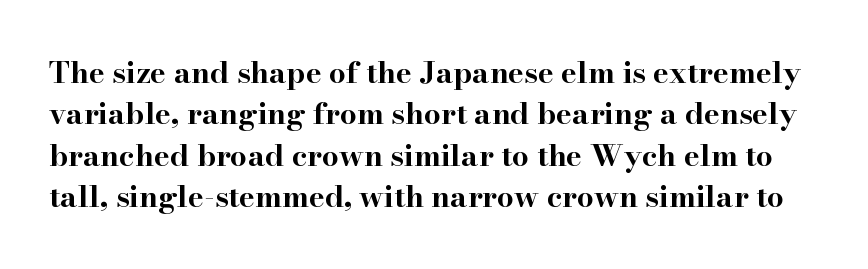
Glyph-to-glyph distance matches everyday printed text. This rendering features lettering with no underline. Spacing verdict: proportional, widths tailored to each character. Interline gaps are of average width in this sample.
